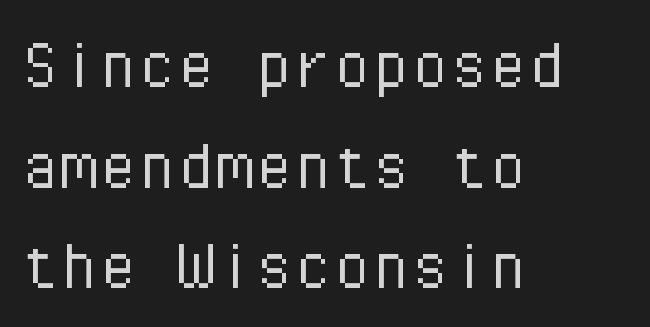
The image shows 78 px light sans-serif type, upright, monospaced; set left-aligned, normal line spacing (1.29x), normal letter spacing, not underlined; low stroke contrast and a medium x-height.
